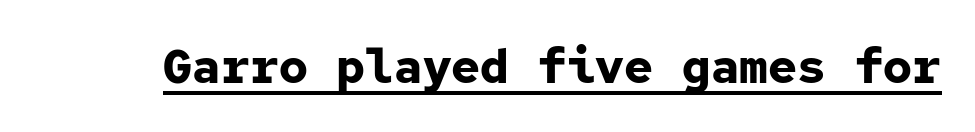
How heavy is the stroke? Heavy — this is a bold. Each letter, wide or thin by design, is forced into the same width here. The glyphs in this specimen are sans serif. Every character sits straight up, as roman type does. Glyph-to-glyph distance matches everyday printed text.
